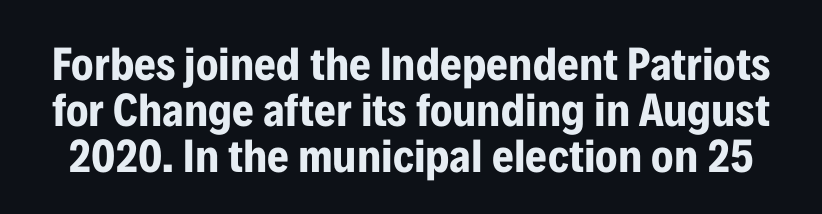
{"serif": "no", "italic": "no", "bold": "yes", "weight": "bold", "width": "condensed", "stroke_contrast": "low", "x_height": "medium", "monospaced": "no", "underline": "no", "line_spacing": "tight", "line_spacing_ratio": 0.98, "letter_spacing": "normal", "letter_spacing_em": 0.0, "glyph_px": 47}
